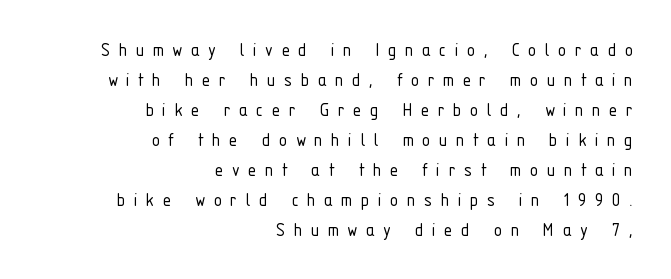
{"italic": "no", "bold": "no", "underline": "no", "align": "right", "line_spacing": "normal", "line_spacing_ratio": 1.43, "letter_spacing": "wide", "letter_spacing_em": 0.4, "glyph_px": 21}
